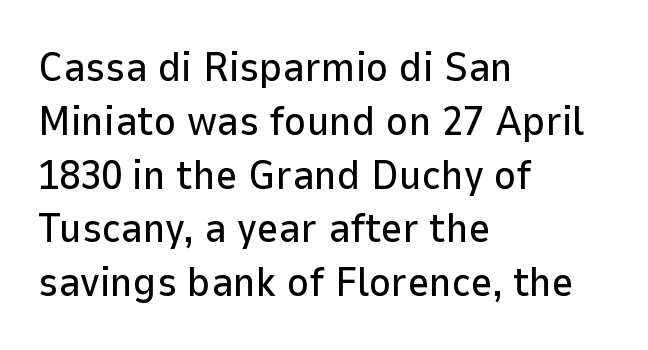
{"serif": "no", "italic": "no", "width": "normal", "stroke_contrast": "low", "x_height": "medium", "monospaced": "no", "underline": "no", "align": "left", "line_spacing": "normal", "line_spacing_ratio": 1.28, "letter_spacing": "normal", "letter_spacing_em": 0.0, "glyph_px": 42}
